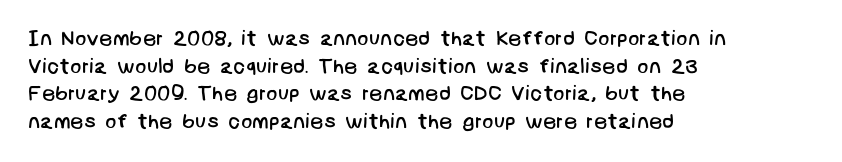
Q: Is the text bold? A: No.
Q: Is the text underlined? A: No.
Q: How is the paragraph aligned? A: Left-aligned.
Q: Is the spacing between letters normal or unusually wide? A: Normal.
Q: Is the spacing between lines tight, normal or loose? A: Normal.
